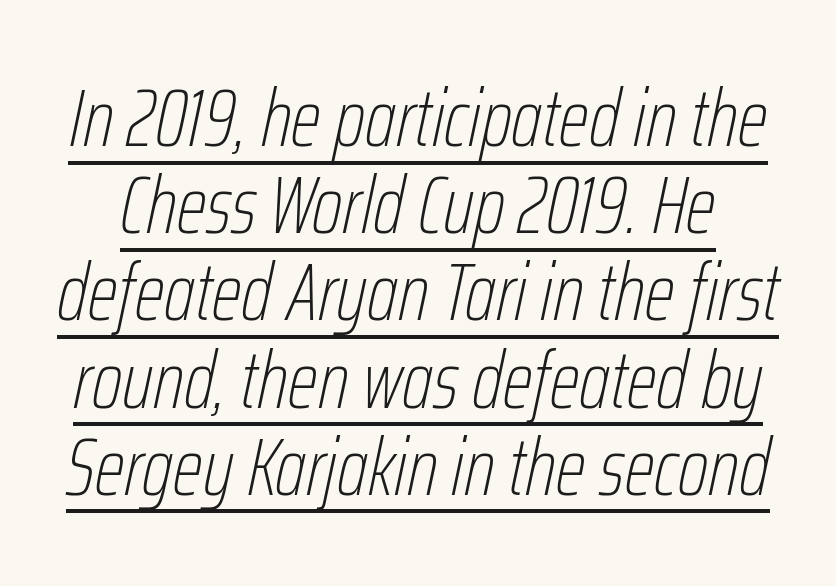
Q: Is the text bold? A: No.
Q: Is the text italic (slanted)? A: Yes, it leans right by about 12 degrees.
Q: Is the text underlined? A: Yes.
Q: Is the spacing between letters normal or unusually wide? A: Normal.
Q: Is the spacing between lines tight, normal or loose? A: Tight.
Q: Width (condensed, normal, or wide)? A: Condensed.
Q: Stroke contrast? A: Low.
Q: x-height? A: Medium.
Q: Monospaced? A: No.
